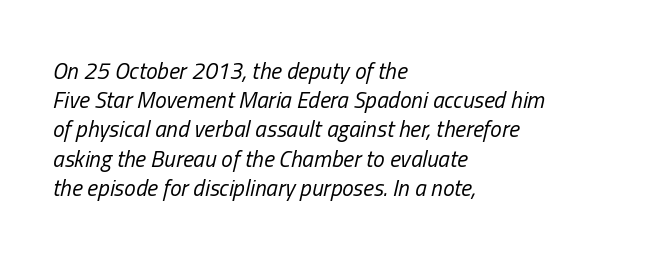
Q: Is the text bold? A: No.
Q: Is the text italic (slanted)? A: Yes, it leans right by about 13 degrees.
Q: Is the text underlined? A: No.
Q: How is the paragraph aligned? A: Left-aligned.
Q: Is the spacing between letters normal or unusually wide? A: Normal.
Q: Is the spacing between lines tight, normal or loose? A: Normal.
